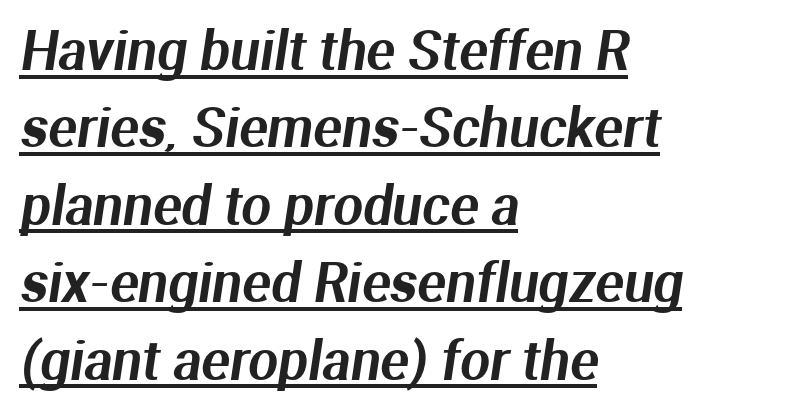
Each letter keeps its own natural width here, so spacing adapts to shape. No feet cap the strokes, marking this as sans-serif type. One-word summary of the alignment: left. What's the leading like? Ordinary, nothing unusual. Underline: present.
